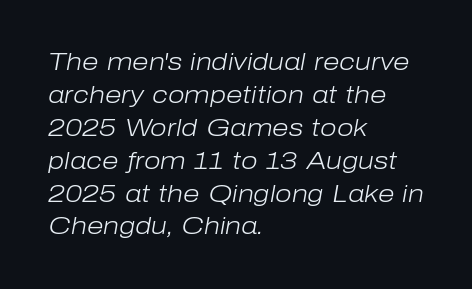
The image shows 24 px text type, italic (leaning right); set left-aligned, normal line spacing (1.37x), normal letter spacing, not underlined.
